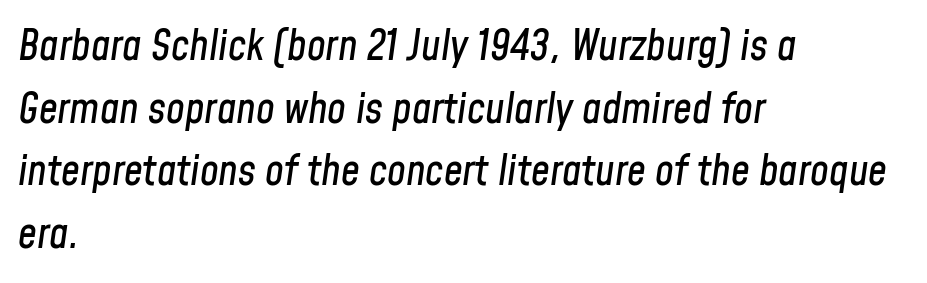
The image shows 42 px condensed type, italic (leaning right); set left-aligned, normal line spacing (1.49x), normal letter spacing, not underlined; low stroke contrast and a medium x-height.
